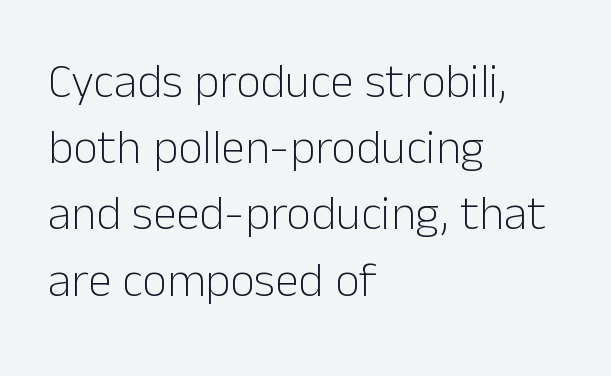
The strokes are not fattened; the text isn't bold. Unlike italic type, these characters show no tilt at all. These lines stack with their left ends in a neat column. Letterform terminals end flat and unadorned throughout the passage. Spacing verdict: proportional, widths tailored to each character.
